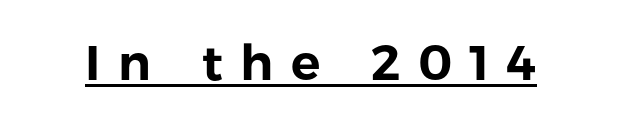
Serif or sans? Sans — the stroke terminals are bare. The specimen includes a rule beneath the text block's lines. These lines were composed using upright roman letters. Glyph-to-glyph distance is far greater than everyday printed text.
